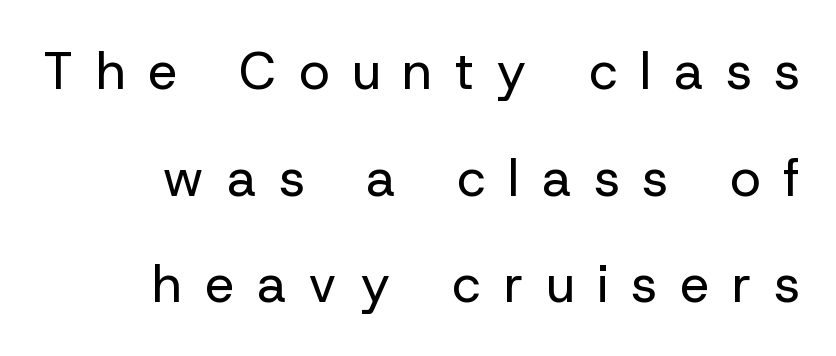
Q: Is the text bold? A: No.
Q: Is the text italic (slanted)? A: No, it is upright.
Q: Is the typeface a serif or a sans-serif typeface? A: Sans-serif.
Q: Is the text underlined? A: No.
Q: How is the paragraph aligned? A: Right-aligned.
Q: Is the spacing between letters normal or unusually wide? A: Unusually wide.
Q: Is the spacing between lines tight, normal or loose? A: Loose.
Q: Width (condensed, normal, or wide)? A: Normal.
Q: Stroke contrast? A: Low.
Q: x-height? A: Medium.
Q: Monospaced? A: No.
